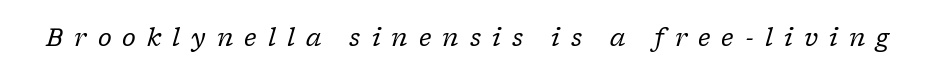
The rendering applies a slant to the glyphs. Clear beneath every line of the passage. The font is comparable to plain body text, perhaps lighter. The rendering inserts visible extra space after every character.
